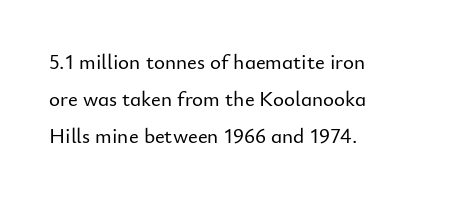
The image shows 21 px text type, upright; set left-aligned, line spacing 1.76x, normal letter spacing, not underlined.
